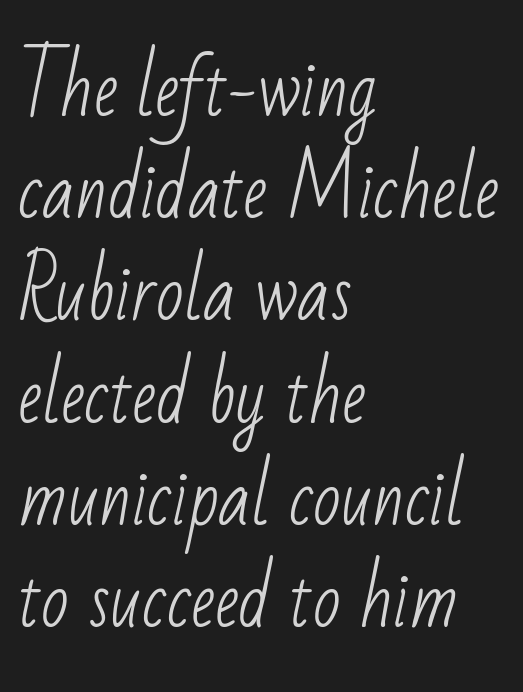
The image shows 73 px light, condensed sans-serif type; set left-aligned, normal line spacing (1.4x), normal letter spacing, not underlined; low stroke contrast and a small x-height.
